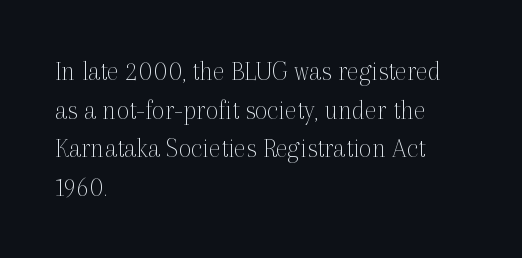
The image shows 28 px thin serif type, upright; set left-aligned, normal line spacing (1.38x), normal letter spacing, not underlined; a medium x-height.
